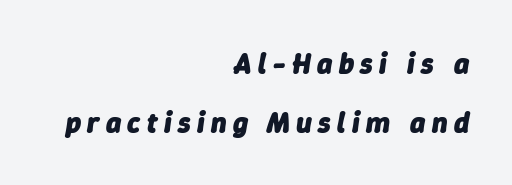
Q: Is the text bold? A: Yes.
Q: Is the text italic (slanted)? A: Yes, it leans right by about 9 degrees.
Q: Is the text underlined? A: No.
Q: How is the paragraph aligned? A: Right-aligned.
Q: Is the spacing between letters normal or unusually wide? A: Unusually wide.
Q: Is the spacing between lines tight, normal or loose? A: Loose.
Q: Width (condensed, normal, or wide)? A: Normal.
Q: Stroke contrast? A: Low.
Q: x-height? A: Medium.
Q: Monospaced? A: No.
